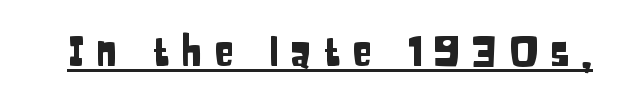
Q: Is the text italic (slanted)? A: No, it is upright.
Q: Is the typeface a serif or a sans-serif typeface? A: Sans-serif.
Q: Is the text underlined? A: Yes.
Q: Is the spacing between letters normal or unusually wide? A: Unusually wide.
Q: Width (condensed, normal, or wide)? A: Condensed.
Q: Stroke contrast? A: Low.
Q: x-height? A: Large.
Q: Monospaced? A: No.
